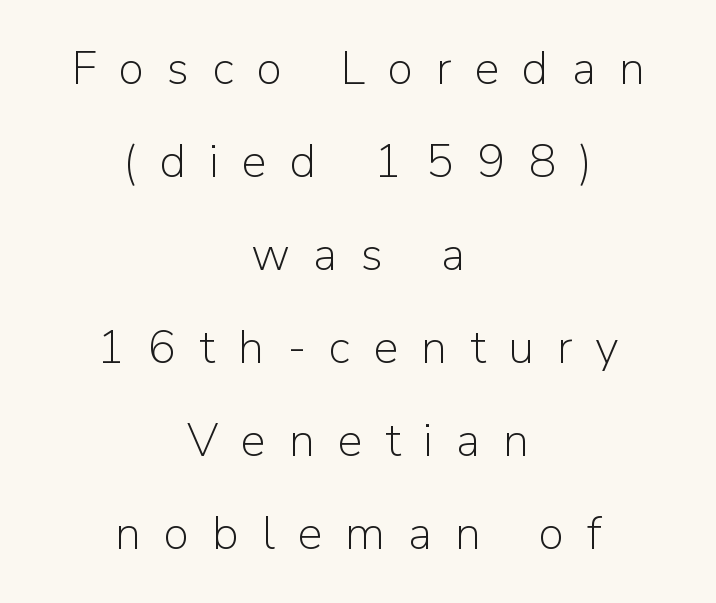
Q: Is the text bold? A: No.
Q: Is the text italic (slanted)? A: No, it is upright.
Q: Is the typeface a serif or a sans-serif typeface? A: Sans-serif.
Q: Is the text underlined? A: No.
Q: How is the paragraph aligned? A: Centered.
Q: Is the spacing between letters normal or unusually wide? A: Unusually wide.
Q: Is the spacing between lines tight, normal or loose? A: Loose.
Q: Width (condensed, normal, or wide)? A: Normal.
Q: Stroke contrast? A: Low.
Q: x-height? A: Medium.
Q: Monospaced? A: No.
